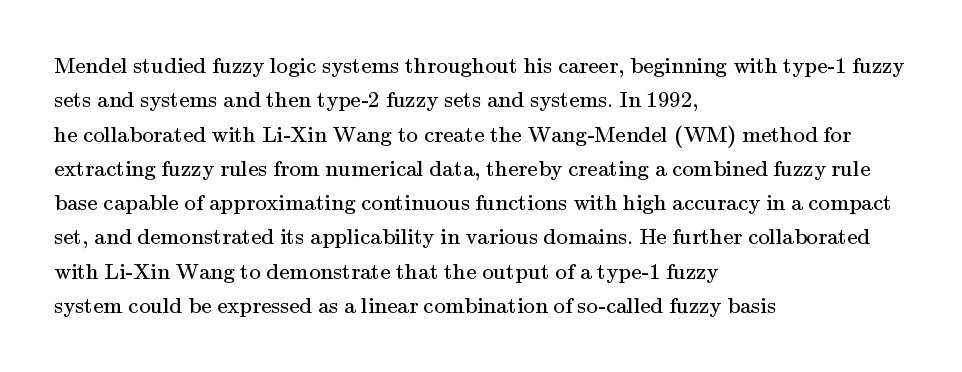
Q: Is the text bold? A: No.
Q: Is the text italic (slanted)? A: No, it is upright.
Q: Is the text underlined? A: No.
Q: How is the paragraph aligned? A: Left-aligned.
Q: Is the spacing between letters normal or unusually wide? A: Normal.
Q: Is the spacing between lines tight, normal or loose? A: Normal.
